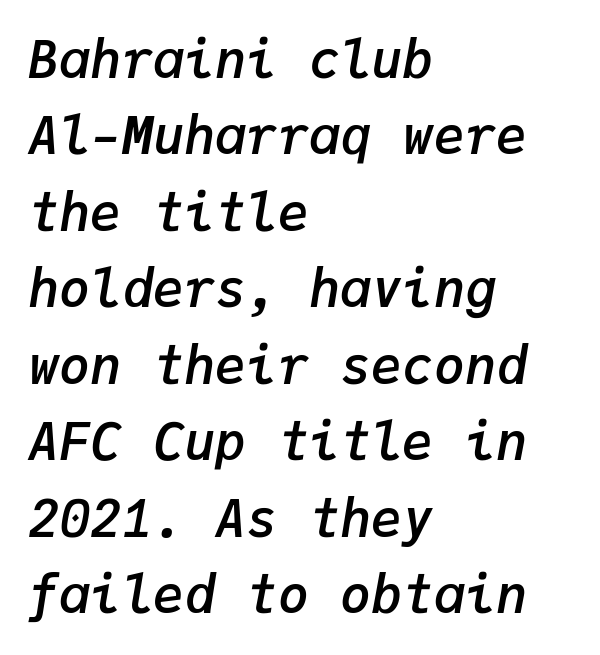
Q: Is the text bold? A: Semi-bold.
Q: Is the text italic (slanted)? A: Yes, it leans right by about 9 degrees.
Q: Is the text underlined? A: No.
Q: How is the paragraph aligned? A: Left-aligned.
Q: Is the spacing between letters normal or unusually wide? A: Normal.
Q: Is the spacing between lines tight, normal or loose? A: Normal.
Q: Width (condensed, normal, or wide)? A: Normal.
Q: Stroke contrast? A: Low.
Q: x-height? A: Medium.
Q: Monospaced? A: Yes.
